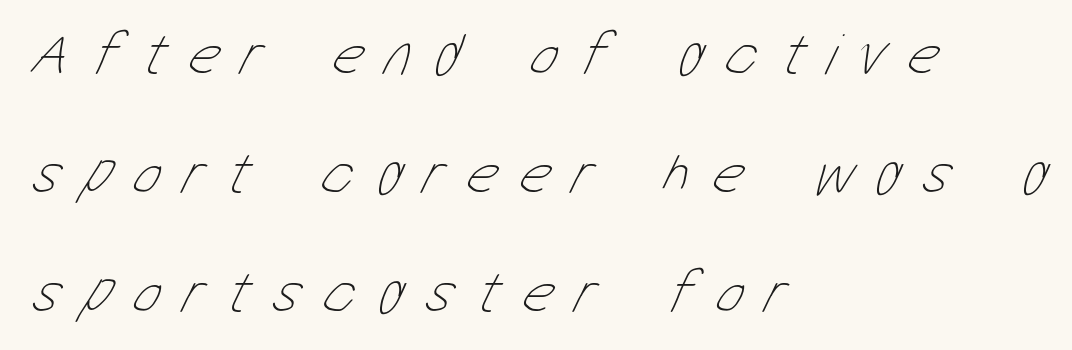
The image shows 60 px thin, condensed type; set left-aligned, loose line spacing (1.98x), unusually wide letter spacing (+0.37 em), not underlined; low stroke contrast and a medium x-height.
